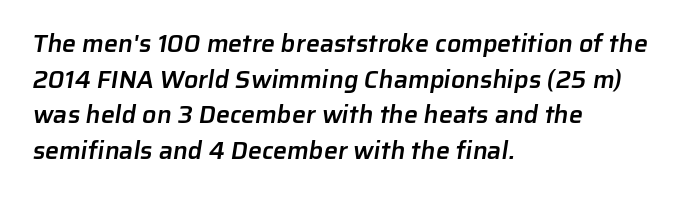
Q: Is the text bold? A: Semi-bold.
Q: Is the text underlined? A: No.
Q: How is the paragraph aligned? A: Left-aligned.
Q: Is the spacing between letters normal or unusually wide? A: Normal.
Q: Is the spacing between lines tight, normal or loose? A: Normal.
